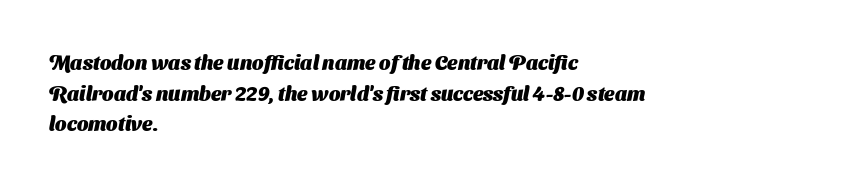
Q: Is the text bold? A: Yes.
Q: Is the text underlined? A: No.
Q: How is the paragraph aligned? A: Left-aligned.
Q: Is the spacing between letters normal or unusually wide? A: Normal.
Q: Is the spacing between lines tight, normal or loose? A: Normal.
